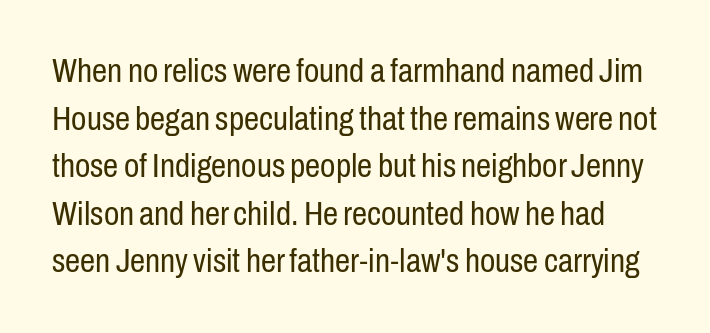
Q: Is the text bold? A: No.
Q: Is the text italic (slanted)? A: No, it is upright.
Q: Is the typeface a serif or a sans-serif typeface? A: Sans-serif.
Q: Is the text underlined? A: No.
Q: Is the spacing between letters normal or unusually wide? A: Normal.
Q: Is the spacing between lines tight, normal or loose? A: Normal.
Q: Width (condensed, normal, or wide)? A: Condensed.
Q: Stroke contrast? A: Low.
Q: x-height? A: Medium.
Q: Monospaced? A: No.
